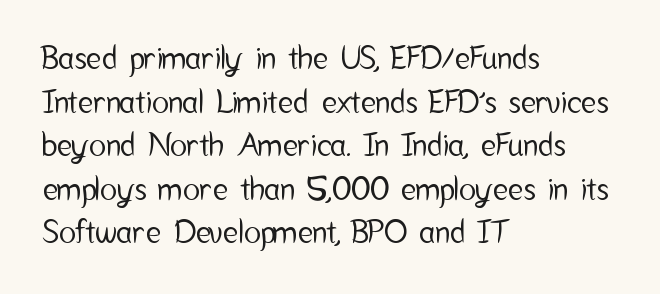
The image shows 32 px condensed sans-serif type, upright; set left-aligned, normal line spacing (1.36x), normal letter spacing, not underlined; low stroke contrast and a medium x-height.
